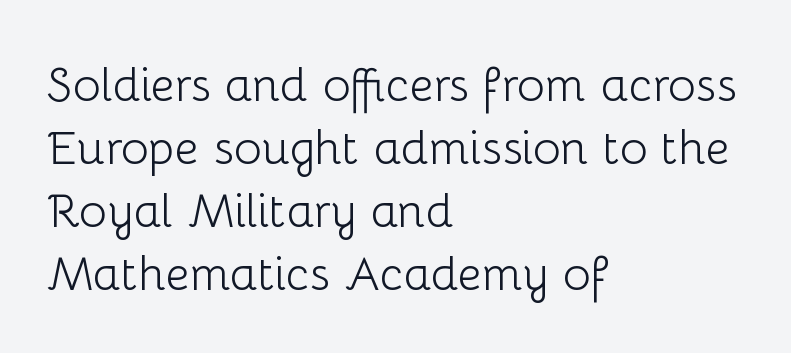
{"serif": "no", "italic": "no", "bold": "no", "weight": "light", "width": "normal", "stroke_contrast": "low", "x_height": "medium", "monospaced": "no", "underline": "no", "align": "left", "line_spacing": "normal", "line_spacing_ratio": 1.34, "letter_spacing": "normal", "letter_spacing_em": 0.0, "glyph_px": 47}
